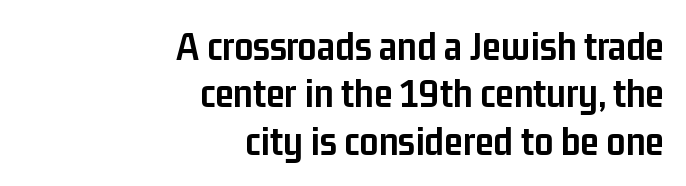
{"serif": "no", "italic": "no", "bold": "yes", "weight": "semibold", "width": "condensed", "stroke_contrast": "low", "x_height": "medium", "monospaced": "no", "underline": "no", "align": "right", "line_spacing": "tight", "line_spacing_ratio": 1.13, "letter_spacing": "normal", "letter_spacing_em": 0.0, "glyph_px": 42}
